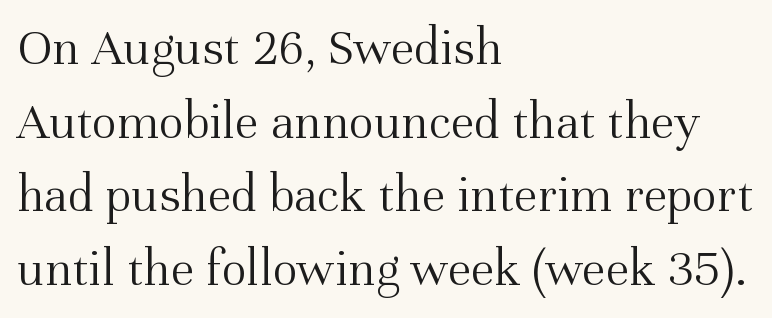
The image shows 53 px light serif type, upright; set left-aligned, normal line spacing (1.39x), normal letter spacing, not underlined; medium stroke contrast and a medium x-height.
